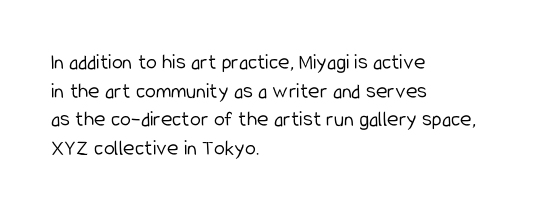
{"italic": "no", "bold": "no", "underline": "no", "align": "left", "line_spacing": "normal", "line_spacing_ratio": 1.3, "letter_spacing": "normal", "letter_spacing_em": 0.0, "glyph_px": 22}
